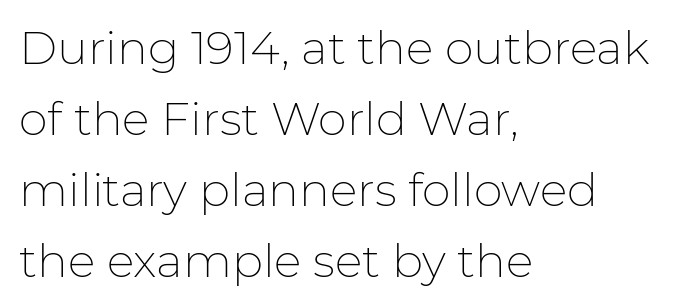
Q: Is the text bold? A: No.
Q: Is the text italic (slanted)? A: No, it is upright.
Q: Is the typeface a serif or a sans-serif typeface? A: Sans-serif.
Q: Is the text underlined? A: No.
Q: How is the paragraph aligned? A: Left-aligned.
Q: Is the spacing between letters normal or unusually wide? A: Normal.
Q: Is the spacing between lines tight, normal or loose? A: Normal.
Q: Width (condensed, normal, or wide)? A: Normal.
Q: Stroke contrast? A: Low.
Q: x-height? A: Medium.
Q: Monospaced? A: No.
